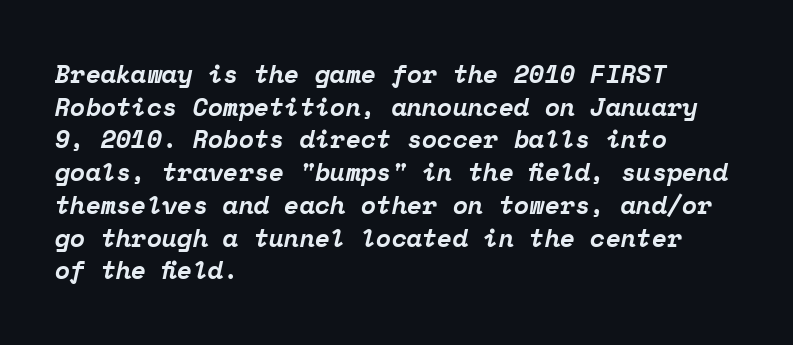
The image shows 25 px bold type, italic (leaning right); set left-aligned, normal line spacing (1.31x), normal letter spacing, not underlined.
